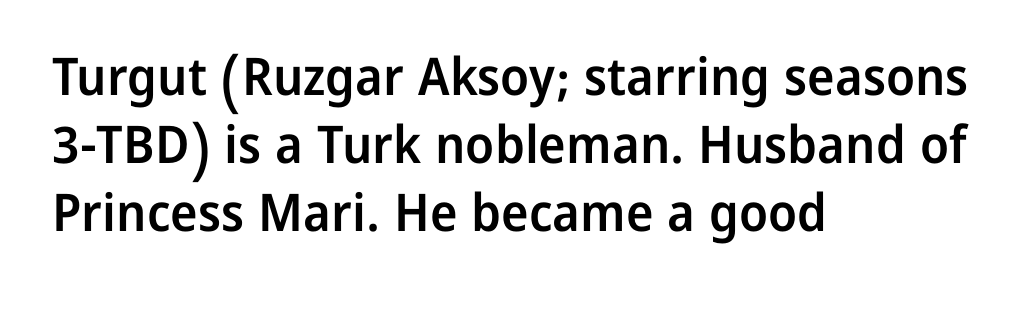
{"serif": "no", "italic": "no", "bold": "semi", "weight": "semibold", "width": "normal", "stroke_contrast": "low", "x_height": "medium", "monospaced": "no", "underline": "no", "align": "left", "line_spacing": "normal", "line_spacing_ratio": 1.31, "letter_spacing": "normal", "letter_spacing_em": 0.0, "glyph_px": 52}
